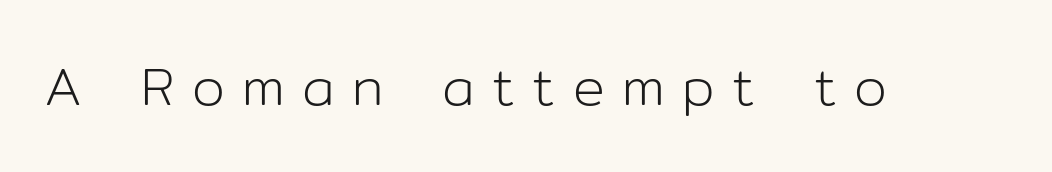
The image shows 53 px light sans-serif type, upright; set unusually wide letter spacing (+0.33 em), not underlined; low stroke contrast and a medium x-height.
